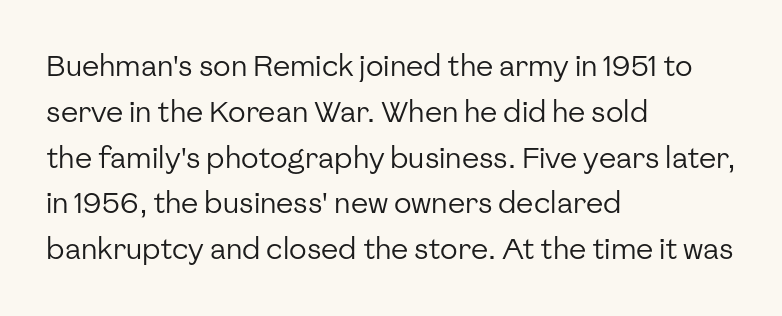
{"serif": "no", "italic": "no", "bold": "no", "weight": "regular", "width": "normal", "stroke_contrast": "low", "x_height": "medium", "monospaced": "no", "underline": "no", "align": "left", "line_spacing": "normal", "line_spacing_ratio": 1.58, "letter_spacing": "normal", "letter_spacing_em": 0.0, "glyph_px": 29}
